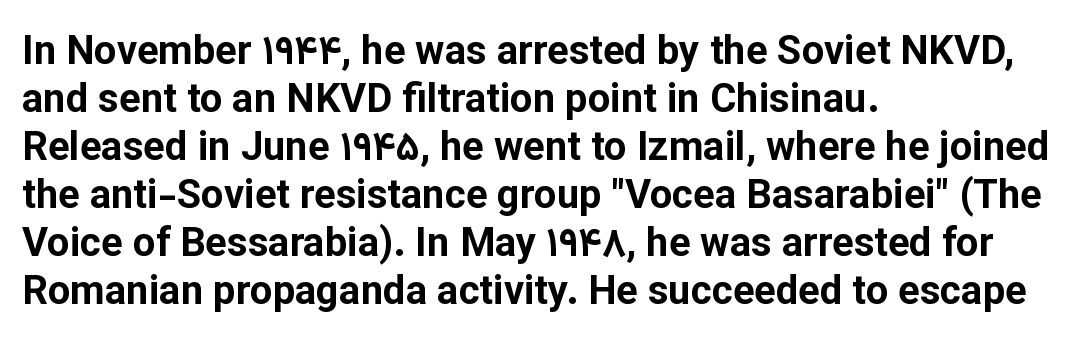
Q: Is the text bold? A: Yes.
Q: Is the text italic (slanted)? A: No, it is upright.
Q: Is the typeface a serif or a sans-serif typeface? A: Sans-serif.
Q: Is the text underlined? A: No.
Q: How is the paragraph aligned? A: Left-aligned.
Q: Is the spacing between letters normal or unusually wide? A: Normal.
Q: Width (condensed, normal, or wide)? A: Normal.
Q: Stroke contrast? A: Low.
Q: x-height? A: Medium.
Q: Monospaced? A: No.
